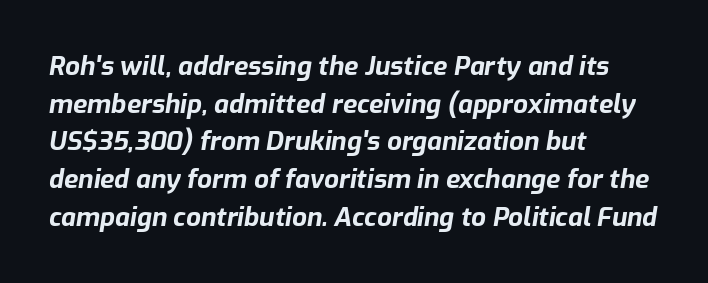
Q: Is the text bold? A: Yes.
Q: Is the text italic (slanted)? A: Yes, it leans right by about 9 degrees.
Q: Is the text underlined? A: No.
Q: How is the paragraph aligned? A: Left-aligned.
Q: Is the spacing between letters normal or unusually wide? A: Normal.
Q: Is the spacing between lines tight, normal or loose? A: Normal.
